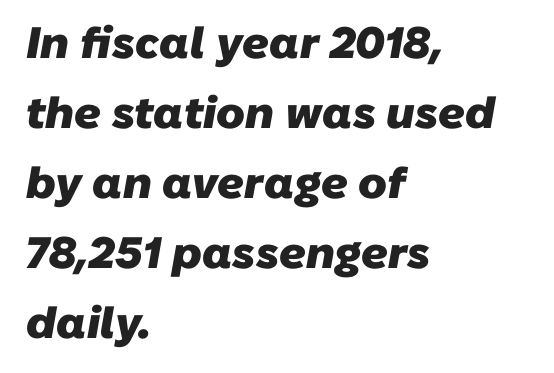
The image shows 44 px heavy sans-serif type; set left-aligned, normal line spacing (1.59x), normal letter spacing, not underlined; low stroke contrast and a medium x-height.
